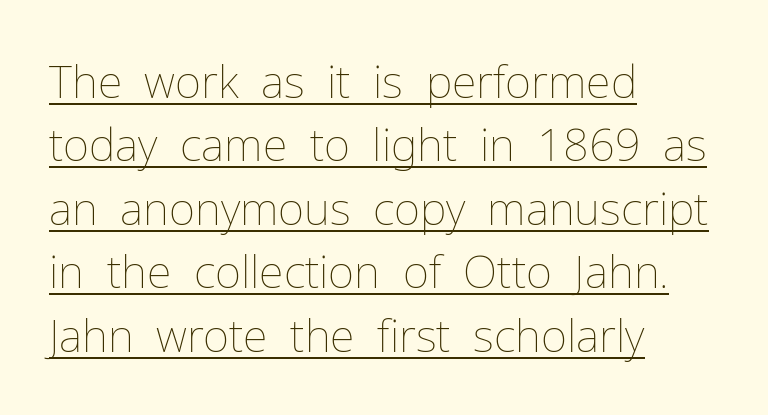
Do the characters align in a grid? No, the font is proportional. Vertical spacing — default. Style check: upright. Which margin do the lines hug? The left one — the right edge is uneven.
